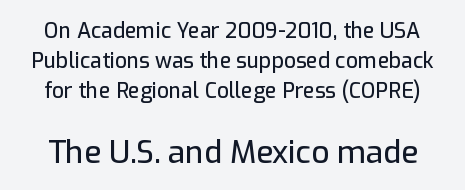
The image shows 31 px sans-serif type, upright; set normal line spacing (1.43x), normal letter spacing, not underlined; the second (bottom) block is 1.48x larger; low stroke contrast and a medium x-height.
